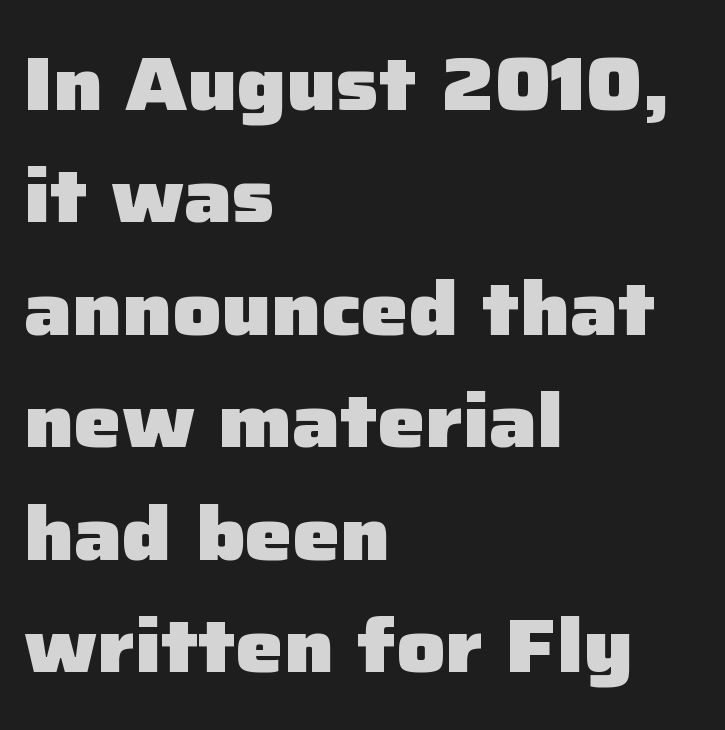
Q: Is the text bold? A: Yes.
Q: Is the text italic (slanted)? A: No, it is upright.
Q: Is the typeface a serif or a sans-serif typeface? A: Sans-serif.
Q: Is the text underlined? A: No.
Q: How is the paragraph aligned? A: Left-aligned.
Q: Is the spacing between letters normal or unusually wide? A: Normal.
Q: Is the spacing between lines tight, normal or loose? A: Normal.
Q: Width (condensed, normal, or wide)? A: Normal.
Q: Stroke contrast? A: Low.
Q: x-height? A: Medium.
Q: Monospaced? A: No.
